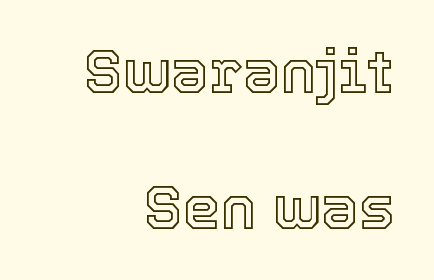
{"italic": "no", "width": "normal", "x_height": "medium", "monospaced": "no", "underline": "no", "align": "right", "line_spacing": "loose", "line_spacing_ratio": 2.26, "letter_spacing": "normal", "letter_spacing_em": 0.0, "glyph_px": 60}
